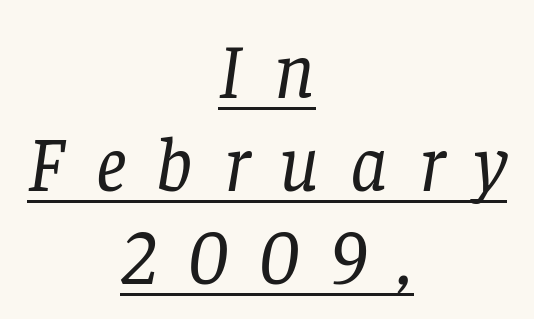
Q: Is the text bold? A: No.
Q: Is the text italic (slanted)? A: Yes, it leans right by about 8 degrees.
Q: Is the typeface a serif or a sans-serif typeface? A: Serif.
Q: Is the text underlined? A: Yes.
Q: How is the paragraph aligned? A: Centered.
Q: Is the spacing between letters normal or unusually wide? A: Unusually wide.
Q: Width (condensed, normal, or wide)? A: Normal.
Q: Stroke contrast? A: Low.
Q: x-height? A: Large.
Q: Monospaced? A: No.
